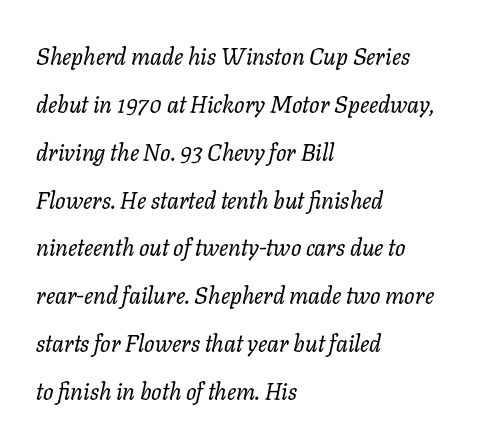
The image shows 23 px text type, italic (leaning right); set left-aligned, loose line spacing (2.08x), normal letter spacing, not underlined.
